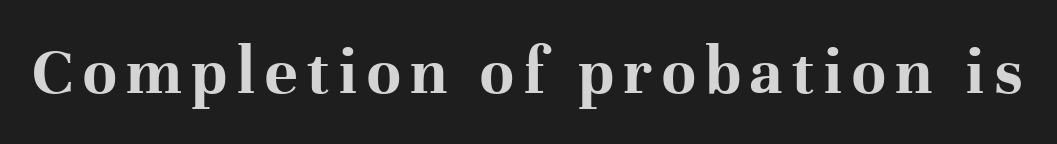
The image shows 69 px bold serif type, upright; set not underlined; high stroke contrast and a medium x-height.
